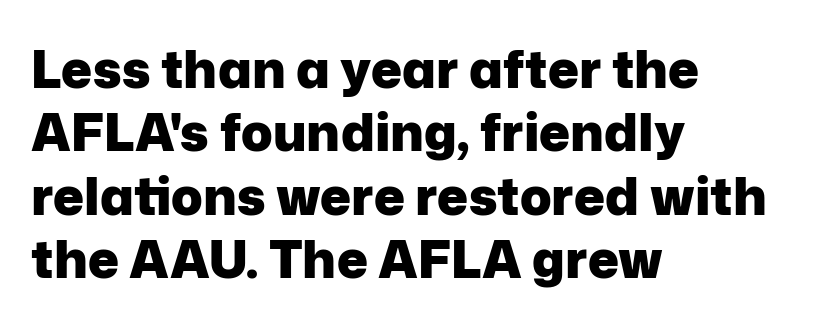
Here the glyphs are tracked normally, forming tight word shapes. Rendered with straight, roman letterforms. Caption: multi-line text, flush left, ragged right. The face used here is a sans, in the tradition of grotesques and geometrics. Each letter keeps its own natural width here, so spacing adapts to shape. The face used here has the dense, thick strokes of a bold.
